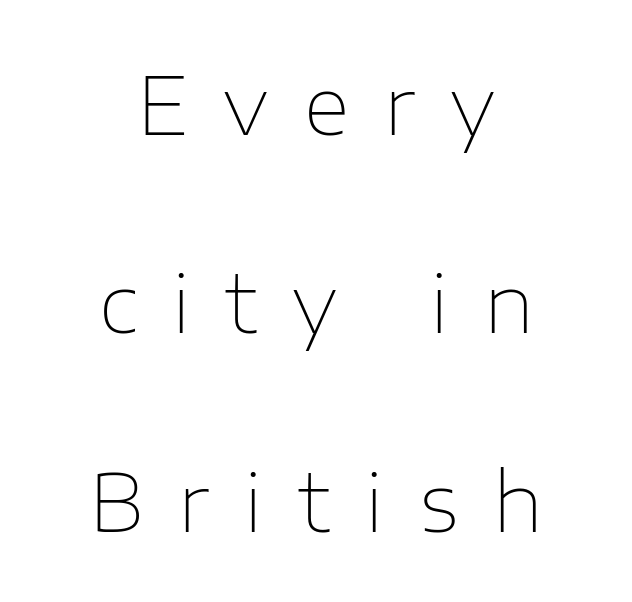
{"serif": "no", "italic": "no", "bold": "no", "weight": "thin", "width": "normal", "stroke_contrast": "low", "x_height": "medium", "monospaced": "no", "underline": "no", "align": "center", "line_spacing": "loose", "line_spacing_ratio": 2.48, "letter_spacing": "wide", "letter_spacing_em": 0.44, "glyph_px": 80}
